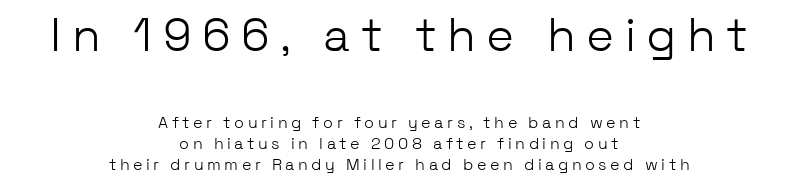
Q: Is the text bold? A: No.
Q: Is the text italic (slanted)? A: No, it is upright.
Q: Is the typeface a serif or a sans-serif typeface? A: Sans-serif.
Q: Is the text underlined? A: No.
Q: How is the paragraph aligned? A: Centered.
Q: Is the spacing between letters normal or unusually wide? A: Unusually wide.
Q: Is the spacing between lines tight, normal or loose? A: Normal.
Q: Which block of text is set in a larger size, the first (top) or the second (bottom)? A: The first (top) one.
Q: Width (condensed, normal, or wide)? A: Normal.
Q: Stroke contrast? A: Low.
Q: x-height? A: Medium.
Q: Monospaced? A: No.
